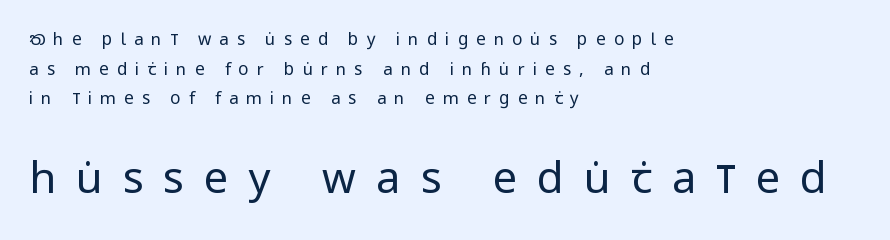
The image shows 43 px regular-weight, condensed sans-serif type, upright; set left-aligned, line spacing 1.75x, unusually wide letter spacing (+0.47 em), not underlined; the second (bottom) block is 2.53x larger; low stroke contrast and a large x-height.
